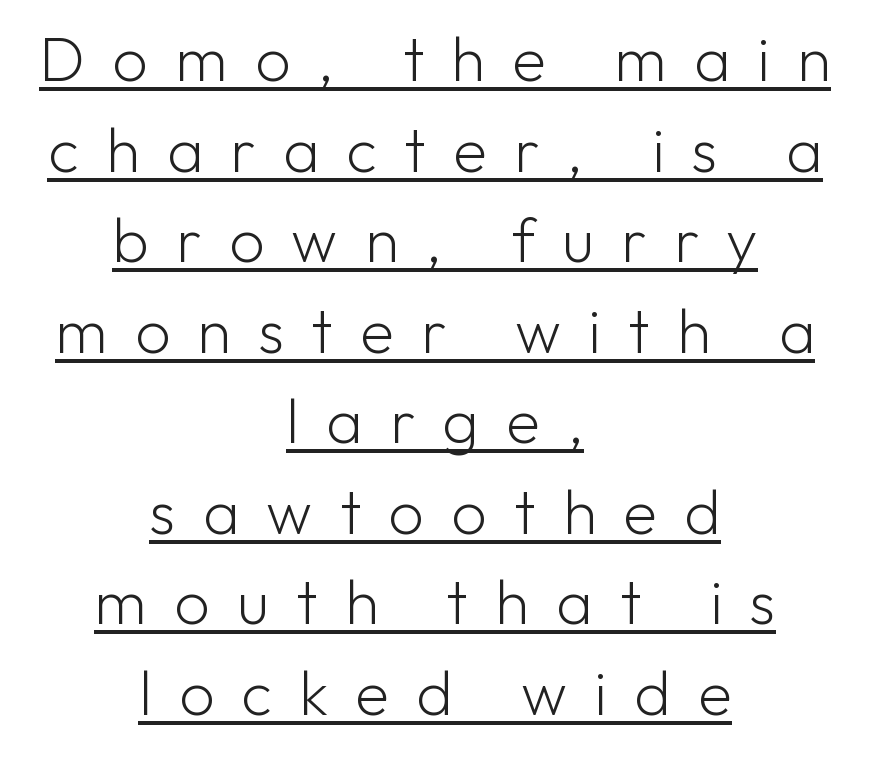
{"serif": "no", "italic": "no", "bold": "no", "weight": "light", "width": "normal", "stroke_contrast": "low", "x_height": "medium", "monospaced": "no", "underline": "yes", "align": "center", "line_spacing": "normal", "line_spacing_ratio": 1.46, "letter_spacing": "wide", "letter_spacing_em": 0.44, "glyph_px": 62}
